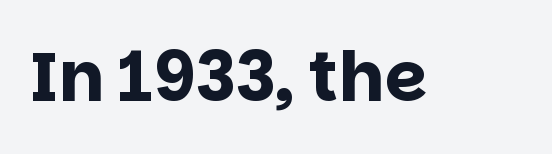
The image shows 68 px bold sans-serif type, upright; set normal letter spacing, not underlined; low stroke contrast and a large x-height.
